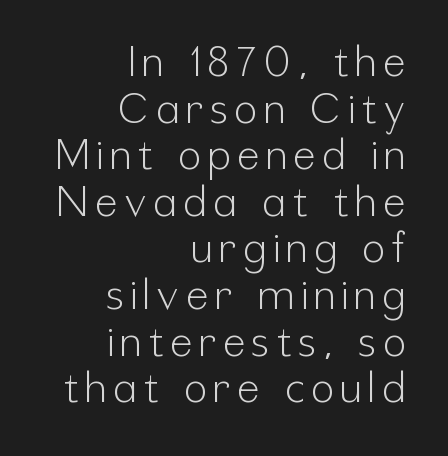
Horizontal alignment here is rightward, an uncommon choice for prose. The rendering uses natural spacing where letterforms have individual widths. Is this a heavy cut? Hardly; it is regular or lighter. Summary of vertical rhythm: compact, with narrow interline spacing. Every stem runs plumb, perpendicular to the baseline. Check where the strokes stop: nothing finishes them off — pure sans.
